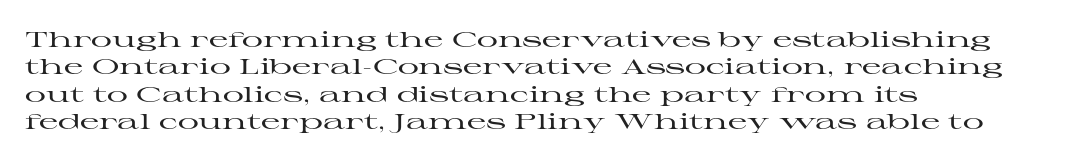
{"italic": "no", "underline": "no", "align": "left", "line_spacing": "normal", "line_spacing_ratio": 1.3, "letter_spacing": "normal", "letter_spacing_em": 0.0, "glyph_px": 21}
